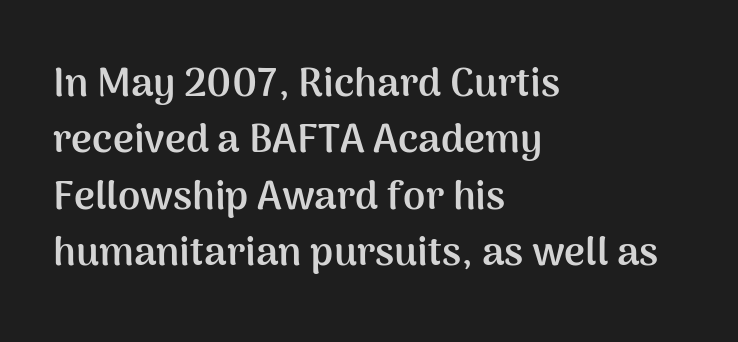
The specimen reads as upright at a glance. Here the glyphs are tracked normally, forming tight word shapes. Bare-footed words on every line. This sample has the flowing, uneven cadence of proportional lettering. Is there much room between lines? A standard amount, neither cramped nor airy.
